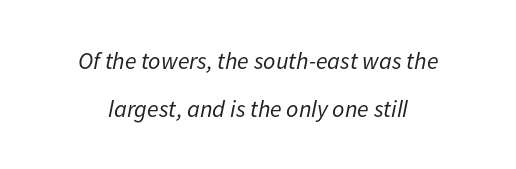
Q: Is the text bold? A: No.
Q: Is the text italic (slanted)? A: Yes, it leans right by about 11 degrees.
Q: Is the text underlined? A: No.
Q: How is the paragraph aligned? A: Centered.
Q: Is the spacing between letters normal or unusually wide? A: Normal.
Q: Is the spacing between lines tight, normal or loose? A: Loose.
